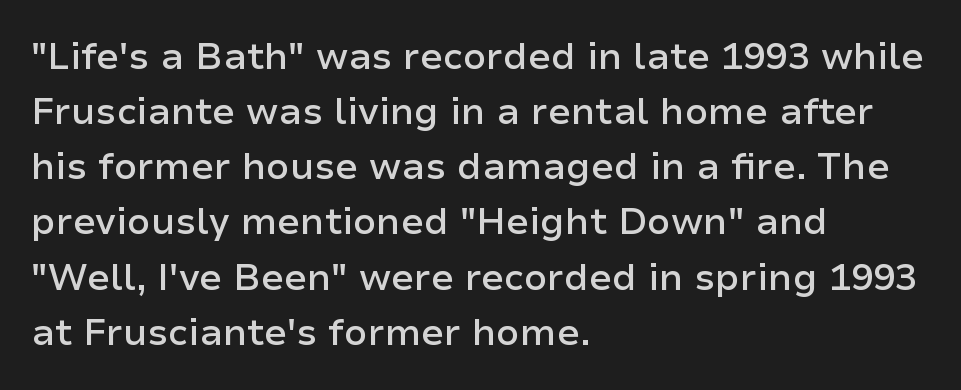
Nope, not italic — everything's standing straight. Font category for this specimen: sans-serif. Looks like regular typesetting: each glyph gets only the width it needs. The paragraph shown leans on its left margin.
